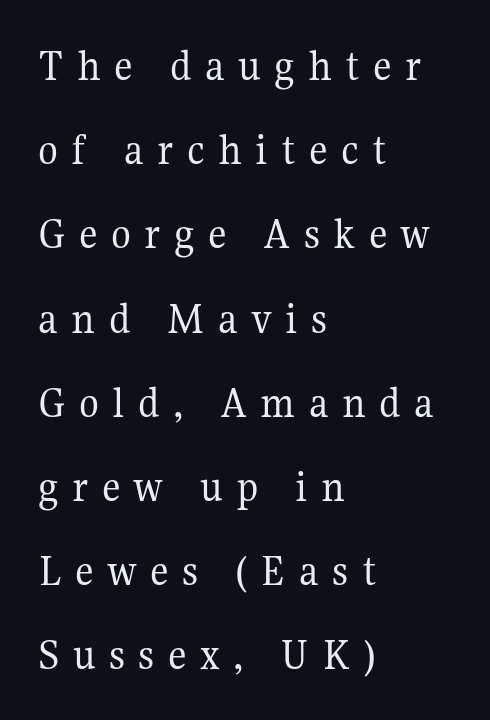
{"serif": "yes", "italic": "no", "bold": "no", "weight": "regular", "width": "normal", "stroke_contrast": "medium", "x_height": "medium", "monospaced": "no", "underline": "no", "align": "left", "line_spacing_ratio": 1.83, "letter_spacing": "wide", "letter_spacing_em": 0.29, "glyph_px": 46}
